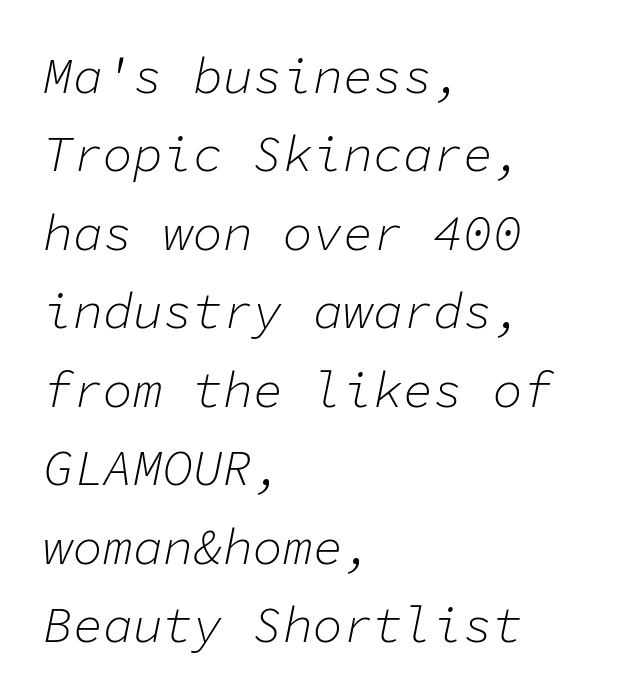
{"italic": "yes", "lean": "right", "slant_degrees": 11, "bold": "no", "weight": "light", "width": "normal", "stroke_contrast": "low", "x_height": "medium", "monospaced": "yes", "underline": "no", "align": "left", "line_spacing": "normal", "line_spacing_ratio": 1.57, "letter_spacing": "normal", "letter_spacing_em": 0.0, "glyph_px": 50}
